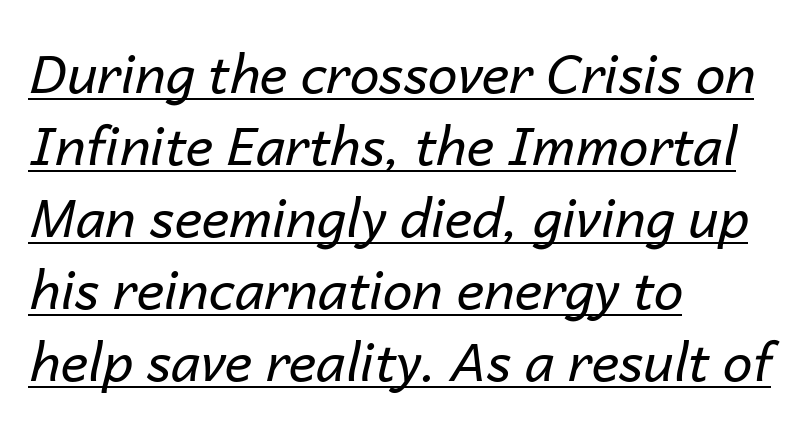
The lettering tilts uniformly, giving the passage an italic look. Compared with a centered layout, this one pins lines to the left instead. Regular leading. Default kerning and tracking; the words read as compact shapes.
